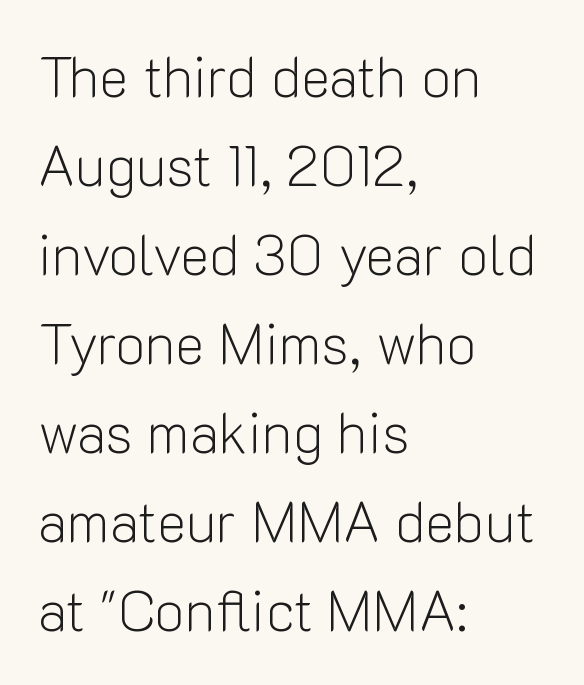
Quick note: interline space is typical. Stems and bowls with no extra thickness — not bold. What kind of face is this? One without serifs — a sans. Glyph-to-glyph distance matches everyday printed text. Horizontally, the lines are justified to the leading edge only. The zone under the glyphs is completely vacant.
